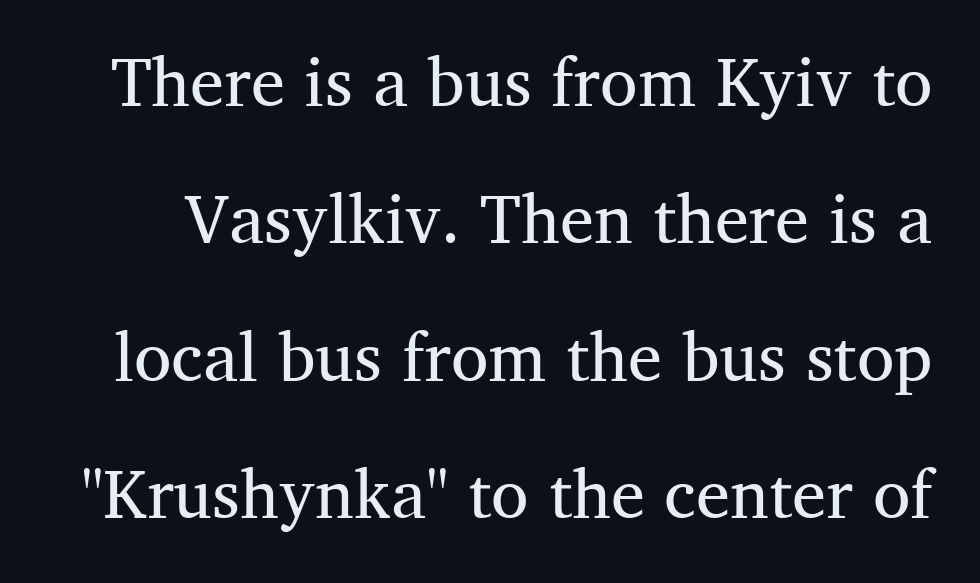
{"serif": "yes", "italic": "no", "bold": "no", "weight": "regular", "width": "normal", "stroke_contrast": "medium", "x_height": "medium", "monospaced": "no", "underline": "no", "line_spacing": "loose", "line_spacing_ratio": 2.02, "letter_spacing": "normal", "letter_spacing_em": 0.0, "glyph_px": 68}
